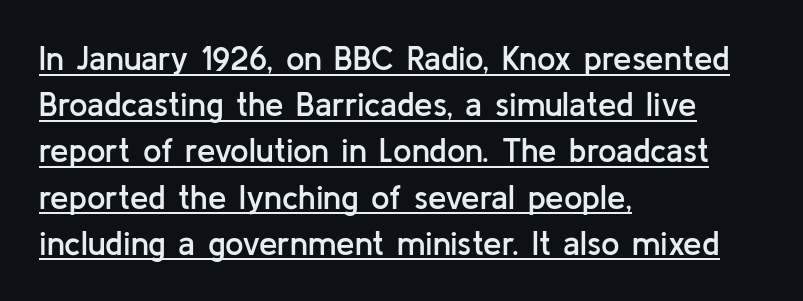
Typographic density is moderately raised because the face is semibold. The paragraph shown leans on its left margin. These lines are rendered in a variable-pitch font. Classification — sans serif. Summary of vertical rhythm: regular, with standard interline spacing.
